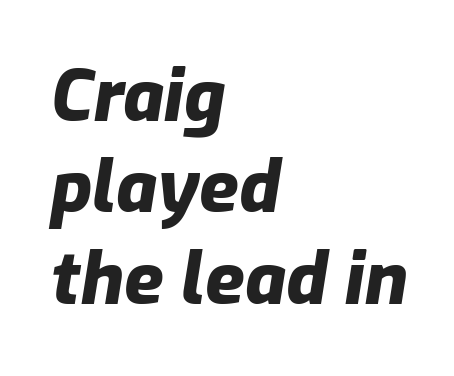
{"italic": "yes", "lean": "right", "slant_degrees": 9, "bold": "yes", "weight": "heavy", "width": "normal", "stroke_contrast": "low", "x_height": "medium", "monospaced": "no", "underline": "no", "align": "left", "line_spacing": "normal", "line_spacing_ratio": 1.27, "letter_spacing": "normal", "letter_spacing_em": 0.0, "glyph_px": 72}
